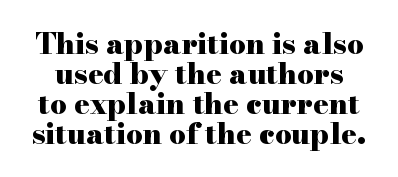
{"serif": "yes", "italic": "no", "bold": "yes", "weight": "heavy", "width": "wide", "stroke_contrast": "high", "x_height": "small", "monospaced": "no", "underline": "no", "line_spacing": "tight", "line_spacing_ratio": 1.03, "letter_spacing": "normal", "letter_spacing_em": 0.0, "glyph_px": 29}
